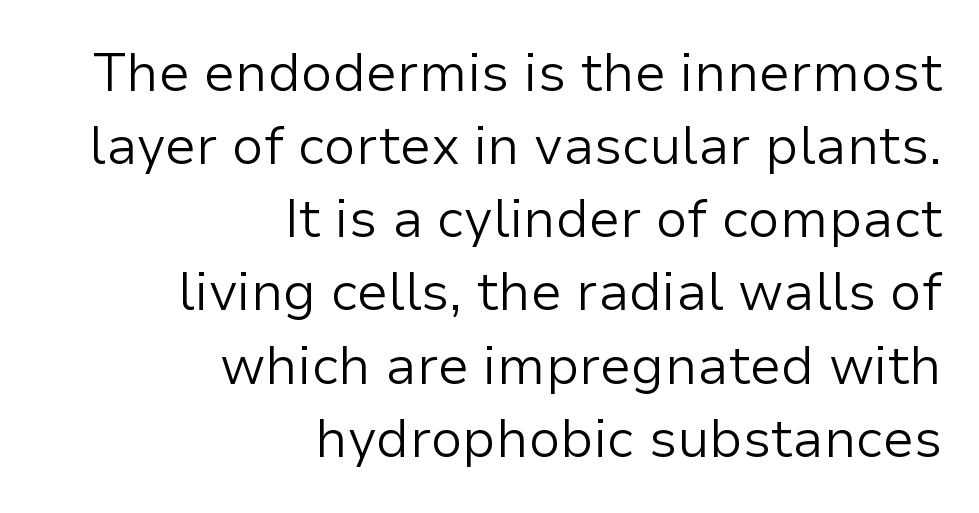
Q: Is the text bold? A: No.
Q: Is the text italic (slanted)? A: No, it is upright.
Q: Is the typeface a serif or a sans-serif typeface? A: Sans-serif.
Q: Is the text underlined? A: No.
Q: How is the paragraph aligned? A: Right-aligned.
Q: Is the spacing between letters normal or unusually wide? A: Normal.
Q: Is the spacing between lines tight, normal or loose? A: Normal.
Q: Width (condensed, normal, or wide)? A: Normal.
Q: Stroke contrast? A: Low.
Q: x-height? A: Medium.
Q: Monospaced? A: No.
